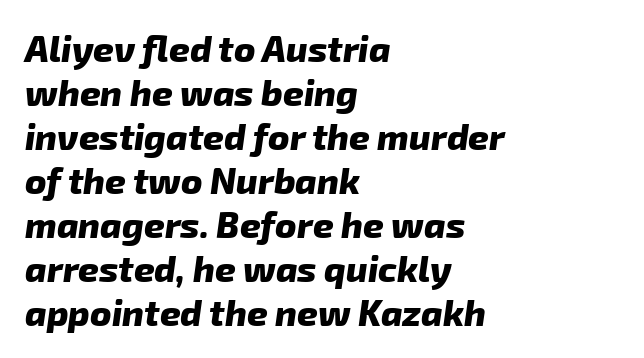
Looks like regular typesetting: each glyph gets only the width it needs. Descenders hang freely into open space. This rendering employs a face without finishing strokes, i.e., a sans-serif. Is the type bold? Yes — the strokes are clearly thick and heavy.
